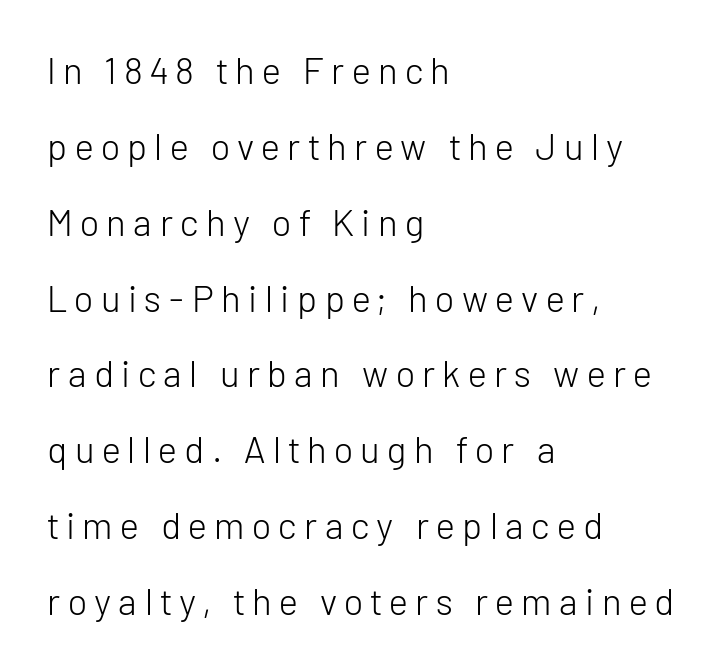
Q: Is the text bold? A: No.
Q: Is the text italic (slanted)? A: No, it is upright.
Q: Is the typeface a serif or a sans-serif typeface? A: Sans-serif.
Q: Is the text underlined? A: No.
Q: How is the paragraph aligned? A: Left-aligned.
Q: Is the spacing between letters normal or unusually wide? A: Unusually wide.
Q: Is the spacing between lines tight, normal or loose? A: Loose.
Q: Width (condensed, normal, or wide)? A: Normal.
Q: Stroke contrast? A: Low.
Q: x-height? A: Medium.
Q: Monospaced? A: No.
